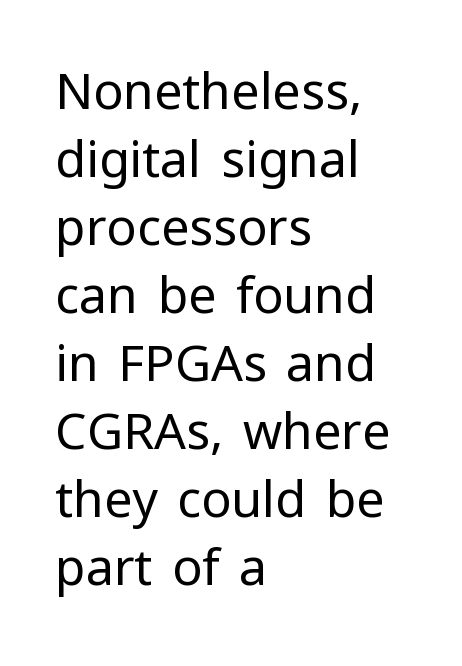
The image shows 50 px regular-weight sans-serif type, upright; set left-aligned, normal line spacing (1.36x), normal letter spacing, not underlined; low stroke contrast and a medium x-height.
